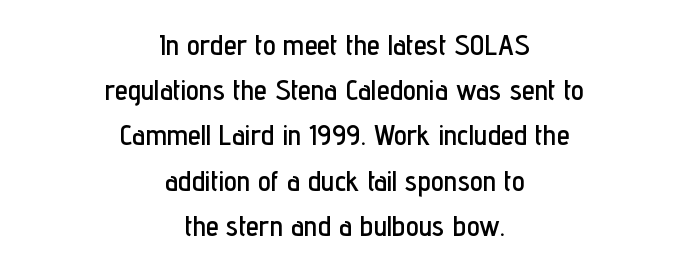
Every stem runs plumb, perpendicular to the baseline. Bare-footed words on every line. Typographically, this falls in the sans-serif category. These lines stack symmetrically, like a column narrowing and widening about its center. Think of a printed novel: that variable character pitch is what you see here. Each word holds together tightly as a unit, with standard inter-letter gaps.
